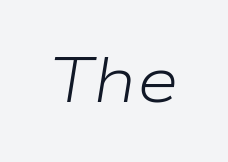
Q: Is the text bold? A: No.
Q: Is the text italic (slanted)? A: Yes, it leans right by about 9 degrees.
Q: Is the text underlined? A: No.
Q: Is the spacing between letters normal or unusually wide? A: Normal.
Q: Width (condensed, normal, or wide)? A: Wide.
Q: Stroke contrast? A: Low.
Q: x-height? A: Medium.
Q: Monospaced? A: No.
